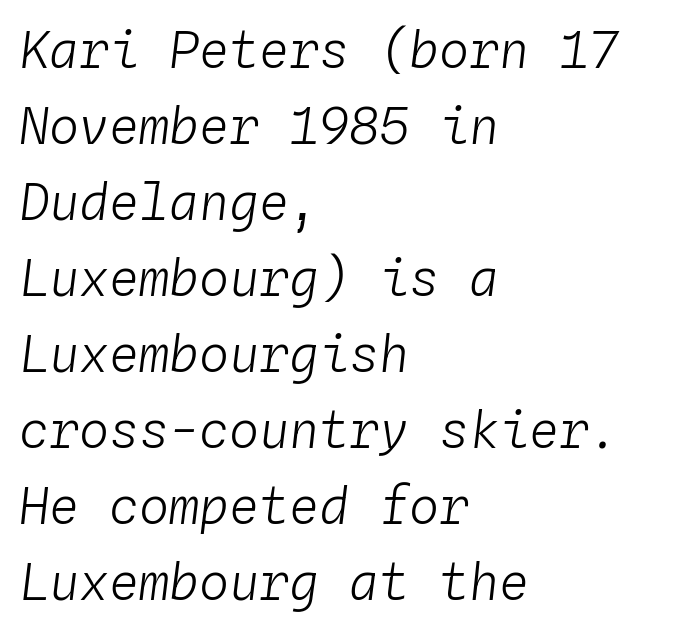
{"italic": "yes", "lean": "right", "slant_degrees": 4, "bold": "no", "weight": "light", "width": "normal", "stroke_contrast": "low", "x_height": "medium", "monospaced": "yes", "underline": "no", "align": "left", "line_spacing": "normal", "line_spacing_ratio": 1.52, "letter_spacing": "normal", "letter_spacing_em": 0.0, "glyph_px": 50}
